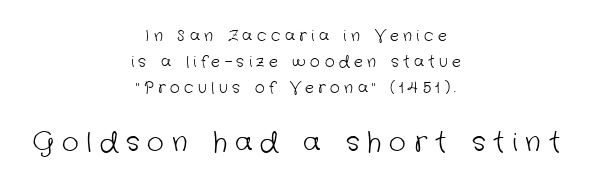
Q: Is the text bold? A: No.
Q: Is the text underlined? A: No.
Q: How is the paragraph aligned? A: Centered.
Q: Is the spacing between letters normal or unusually wide? A: Unusually wide.
Q: Which block of text is set in a larger size, the first (top) or the second (bottom)? A: The second (bottom) one.
